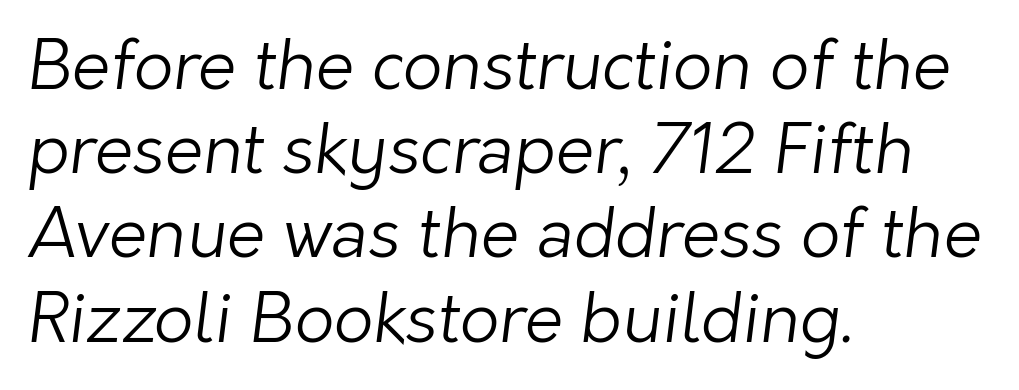
No chunkiness to these letters — they're not bold. Is this a fixed-width face? No — the glyphs have proportional, varying widths. There is no visible air inserted between adjacent glyphs. A sans-serif font was chosen for this passage.
